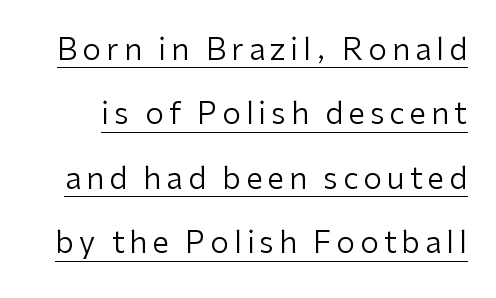
{"serif": "no", "italic": "no", "bold": "no", "weight": "regular", "width": "normal", "stroke_contrast": "low", "x_height": "medium", "monospaced": "no", "underline": "yes", "line_spacing": "loose", "line_spacing_ratio": 2.15, "glyph_px": 30}
